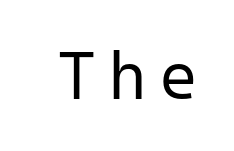
Q: Is the text bold? A: No.
Q: Is the text italic (slanted)? A: No, it is upright.
Q: Is the typeface a serif or a sans-serif typeface? A: Sans-serif.
Q: Is the text underlined? A: No.
Q: Width (condensed, normal, or wide)? A: Normal.
Q: Stroke contrast? A: Low.
Q: x-height? A: Medium.
Q: Monospaced? A: Yes.
